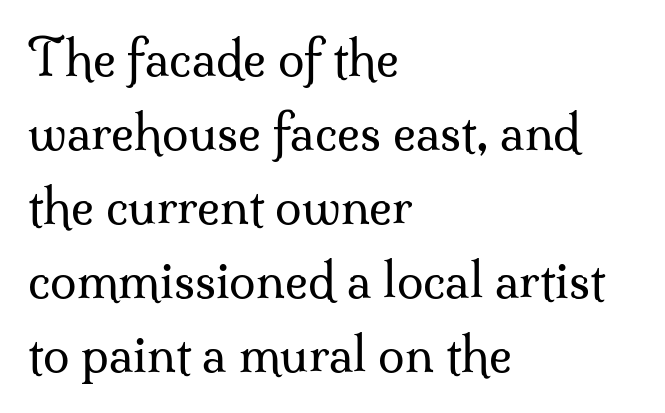
Weight: in the light-to-regular range. Bare-footed words on every line. Character widths vary here, with narrow letters taking less room than wide ones. The rag falls on the right side of this text block.
